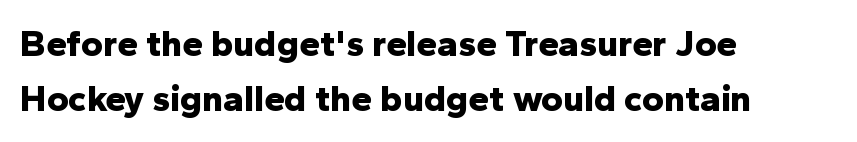
The image shows 37 px bold sans-serif type, upright; set left-aligned, normal line spacing (1.49x), normal letter spacing, not underlined; low stroke contrast and a medium x-height.
